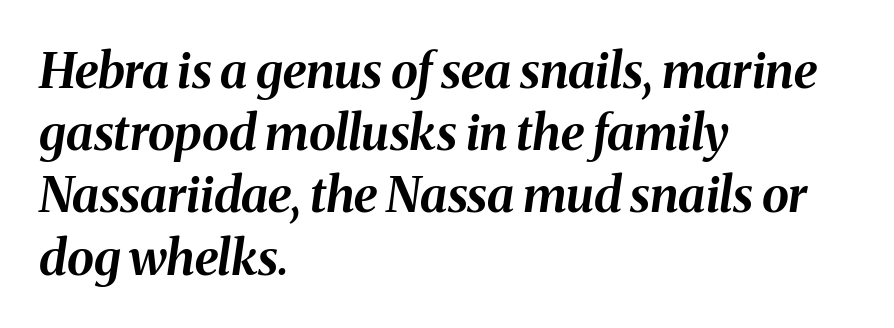
The image shows 49 px bold type, italic (leaning right); set left-aligned, normal line spacing (1.27x), normal letter spacing, not underlined; medium stroke contrast and a medium x-height.
